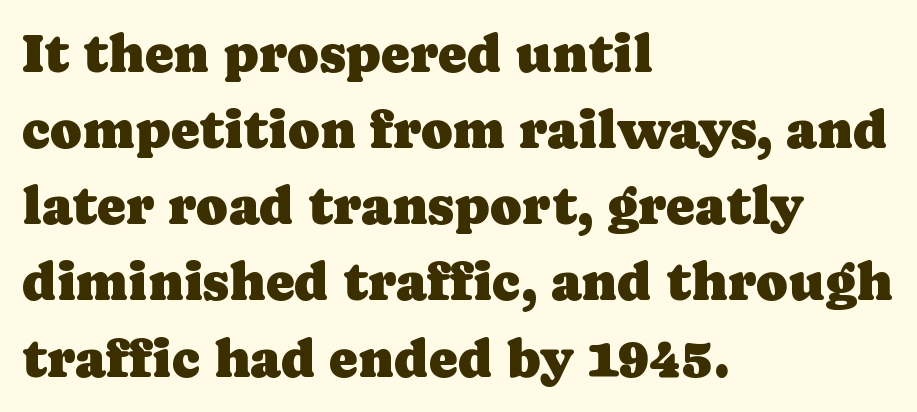
{"serif": "yes", "italic": "no", "width": "normal", "stroke_contrast": "low", "x_height": "medium", "monospaced": "no", "underline": "no", "align": "left", "line_spacing": "normal", "line_spacing_ratio": 1.41, "letter_spacing": "normal", "letter_spacing_em": 0.0, "glyph_px": 54}
